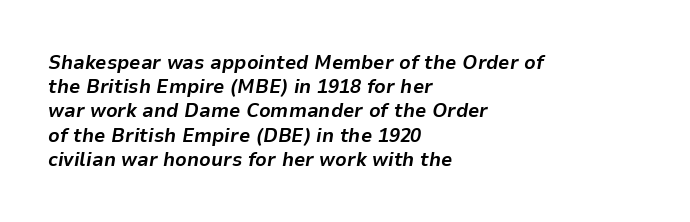
Q: Is the text bold? A: Yes.
Q: Is the text italic (slanted)? A: Yes, it leans right by about 9 degrees.
Q: Is the text underlined? A: No.
Q: How is the paragraph aligned? A: Left-aligned.
Q: Is the spacing between letters normal or unusually wide? A: Normal.
